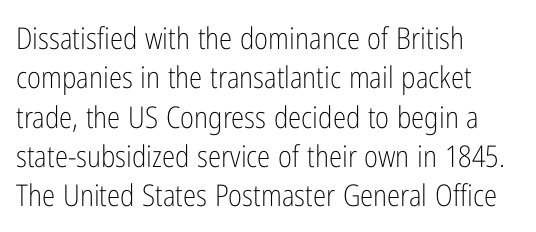
{"serif": "no", "italic": "no", "bold": "no", "weight": "light", "width": "condensed", "stroke_contrast": "low", "x_height": "medium", "monospaced": "no", "underline": "no", "align": "left", "line_spacing": "normal", "line_spacing_ratio": 1.31, "letter_spacing": "normal", "letter_spacing_em": 0.0, "glyph_px": 30}
